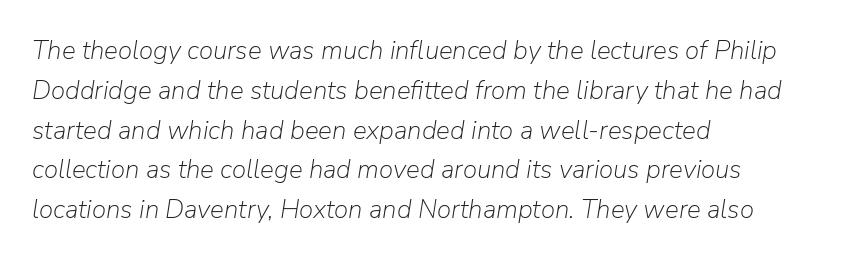
The image shows 26 px text type, italic (leaning right); set left-aligned, normal line spacing (1.53x), normal letter spacing, not underlined.
